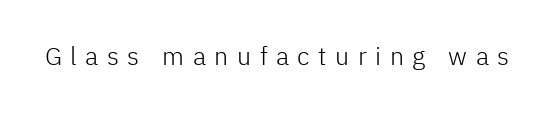
The image shows 25 px text type, upright; set unusually wide letter spacing (+0.34 em), not underlined.
